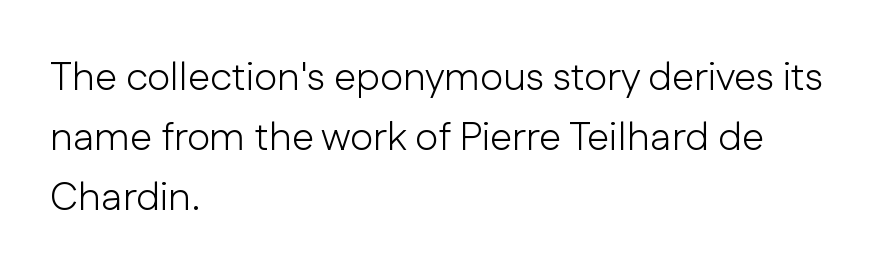
The image shows 40 px light sans-serif type, upright; set left-aligned, normal line spacing (1.5x), normal letter spacing, not underlined; low stroke contrast and a medium x-height.
